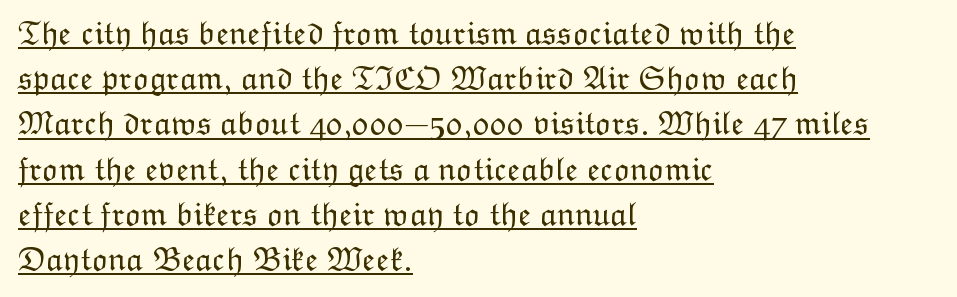
The image shows 34 px light type, upright; set left-aligned, normal line spacing (1.33x), normal letter spacing, underlined; low stroke contrast and a medium x-height.
